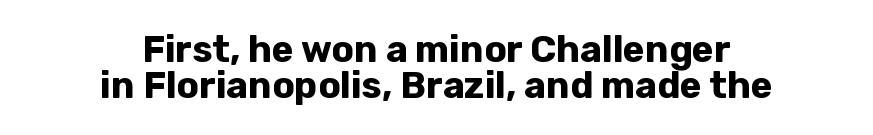
Q: Is the text bold? A: Yes.
Q: Is the text italic (slanted)? A: No, it is upright.
Q: Is the typeface a serif or a sans-serif typeface? A: Sans-serif.
Q: Is the text underlined? A: No.
Q: How is the paragraph aligned? A: Centered.
Q: Is the spacing between letters normal or unusually wide? A: Normal.
Q: Is the spacing between lines tight, normal or loose? A: Tight.
Q: Width (condensed, normal, or wide)? A: Normal.
Q: Stroke contrast? A: Low.
Q: x-height? A: Medium.
Q: Monospaced? A: No.
